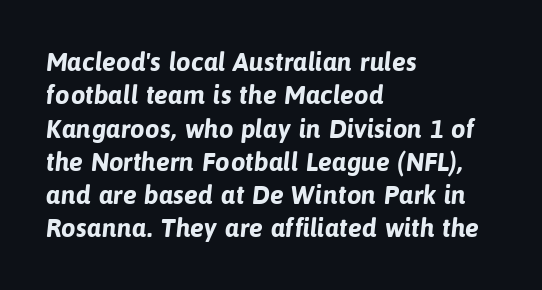
Q: Is the text bold? A: Yes.
Q: Is the text underlined? A: No.
Q: How is the paragraph aligned? A: Left-aligned.
Q: Is the spacing between letters normal or unusually wide? A: Normal.
Q: Is the spacing between lines tight, normal or loose? A: Normal.
